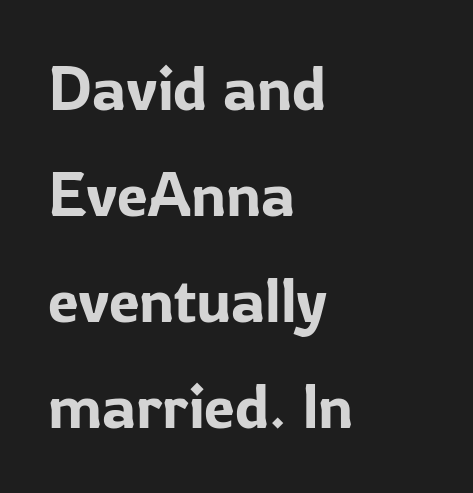
Q: Is the text italic (slanted)? A: No, it is upright.
Q: Is the typeface a serif or a sans-serif typeface? A: Sans-serif.
Q: Is the text underlined? A: No.
Q: How is the paragraph aligned? A: Left-aligned.
Q: Is the spacing between letters normal or unusually wide? A: Normal.
Q: Width (condensed, normal, or wide)? A: Normal.
Q: Stroke contrast? A: Low.
Q: x-height? A: Medium.
Q: Monospaced? A: No.
